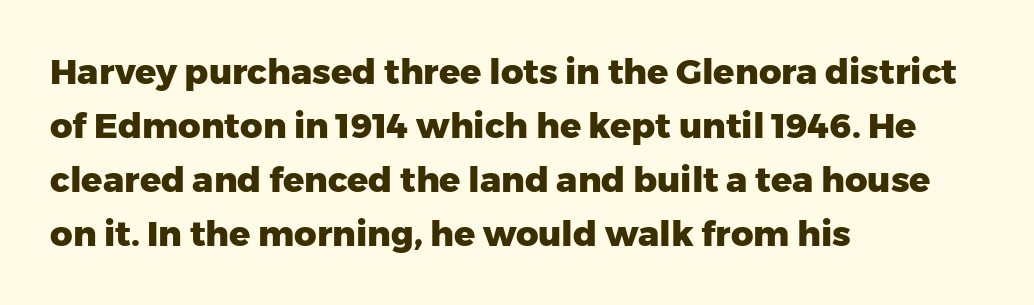
{"serif": "no", "italic": "no", "bold": "yes", "weight": "heavy", "width": "normal", "stroke_contrast": "low", "x_height": "medium", "monospaced": "no", "underline": "no", "align": "left", "line_spacing": "normal", "line_spacing_ratio": 1.54, "letter_spacing": "normal", "letter_spacing_em": 0.0, "glyph_px": 35}
